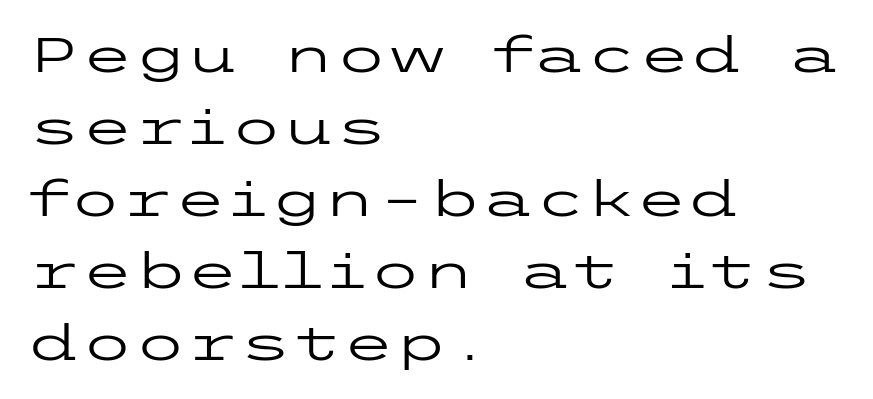
The image shows 48 px regular-weight, wide sans-serif type, upright; set left-aligned, normal line spacing (1.5x), normal letter spacing, not underlined; low stroke contrast and a medium x-height.
